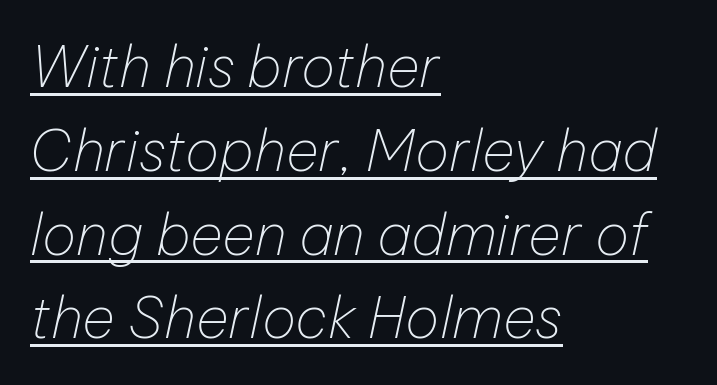
These lines sit exactly where default settings would place them. Nothing unusual about the tracking: characters are spaced as the font intends. These glyphs show unthickened strokes, regular width or finer. The face used here is proportionally spaced, like ordinary book or web type. Slant detected: the letters are inclined. Does a line run under the words? Yes, clearly.
